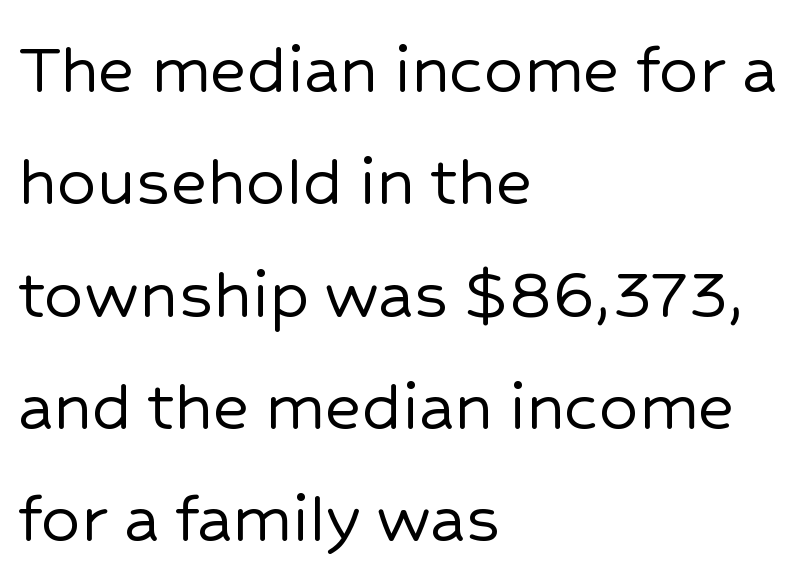
Upright lettering throughout. A typesetter would call this leading conventional body-copy spacing. Letters rest on an invisible, unmarked baseline. Are there feet on the stems? There aren't — it's a sans. The face used here is proportionally spaced, like ordinary book or web type. Every row of glyphs begins at an identical x-position on the left.
